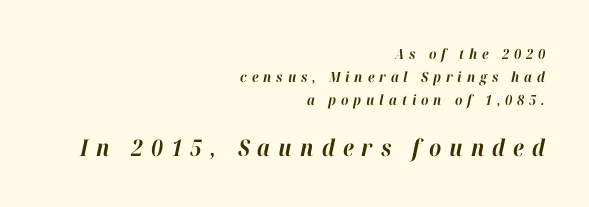
Only glyphs here, with clear space below each row. Typographic density is high because the face is bold. Is the block centered? No — it sits flush against the right margin. Reading top to bottom, the characters get bigger at the block break.
